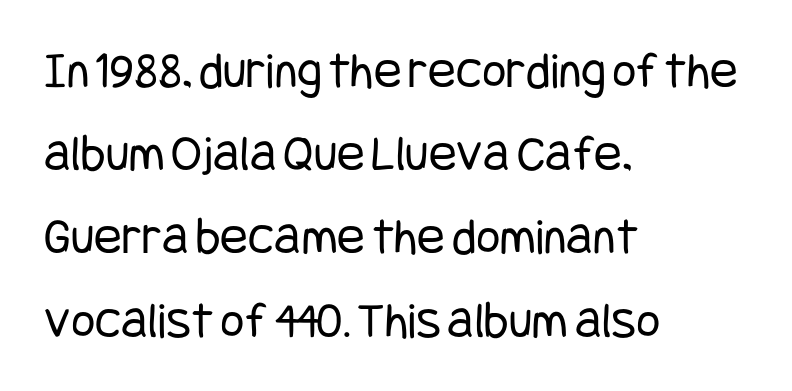
Just letters on the line, the space beneath them empty. The typography opts for an upright posture over an oblique one. One glance says typical: line gaps are just what's usual. Bold? No — there's no thickening of the strokes.
